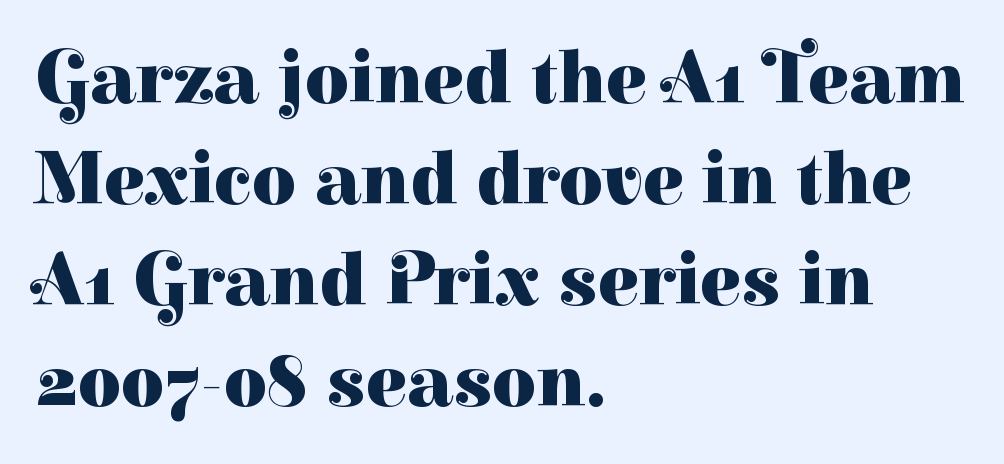
Q: Is the text bold? A: Yes.
Q: Is the text italic (slanted)? A: No, it is upright.
Q: Is the typeface a serif or a sans-serif typeface? A: Serif.
Q: Is the text underlined? A: No.
Q: How is the paragraph aligned? A: Left-aligned.
Q: Is the spacing between letters normal or unusually wide? A: Normal.
Q: Is the spacing between lines tight, normal or loose? A: Normal.
Q: Width (condensed, normal, or wide)? A: Normal.
Q: Stroke contrast? A: High.
Q: x-height? A: Medium.
Q: Monospaced? A: No.
